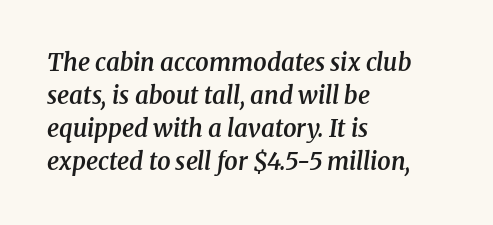
The image shows 24 px text type, italic (leaning right); set left-aligned, normal line spacing (1.38x), normal letter spacing, not underlined.
